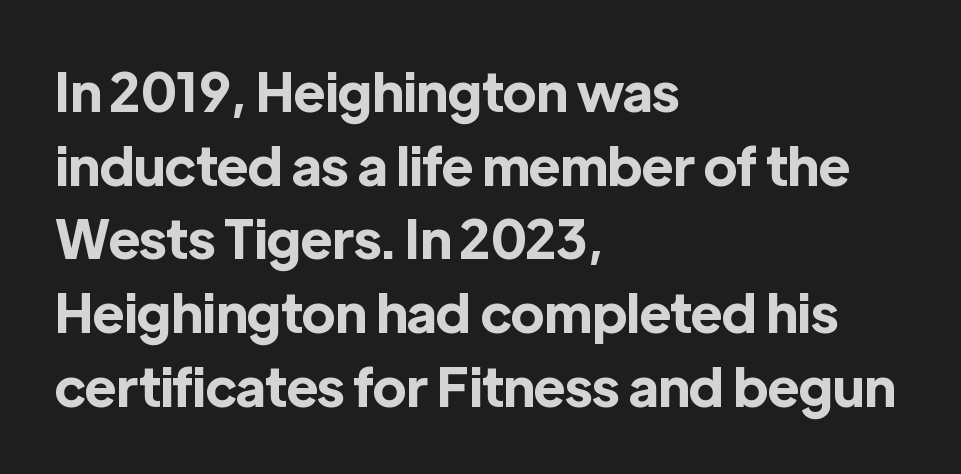
Q: Is the text bold? A: Yes.
Q: Is the text italic (slanted)? A: No, it is upright.
Q: Is the typeface a serif or a sans-serif typeface? A: Sans-serif.
Q: Is the text underlined? A: No.
Q: How is the paragraph aligned? A: Left-aligned.
Q: Is the spacing between letters normal or unusually wide? A: Normal.
Q: Is the spacing between lines tight, normal or loose? A: Normal.
Q: Width (condensed, normal, or wide)? A: Normal.
Q: x-height? A: Medium.
Q: Monospaced? A: No.
